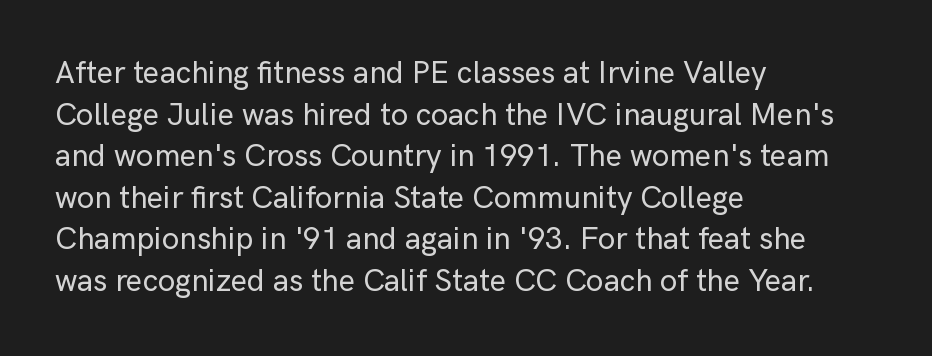
The lines are quadded left. In terms of posture, this sample is upright. No feet cap the strokes, marking this as sans-serif type. Each new line begins a customary step beneath the previous one.
